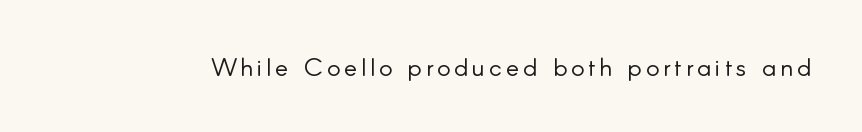
Q: Is the text bold? A: No.
Q: Is the text italic (slanted)? A: No, it is upright.
Q: Is the text underlined? A: No.
